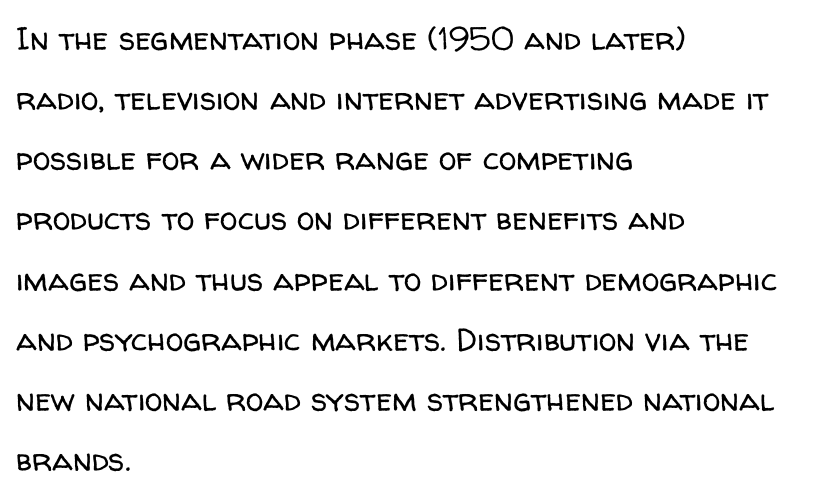
Q: Is the text bold? A: No.
Q: Is the text italic (slanted)? A: No, it is upright.
Q: Is the typeface a serif or a sans-serif typeface? A: Sans-serif.
Q: Is the text underlined? A: No.
Q: How is the paragraph aligned? A: Left-aligned.
Q: Is the spacing between letters normal or unusually wide? A: Normal.
Q: Width (condensed, normal, or wide)? A: Normal.
Q: Stroke contrast? A: Low.
Q: x-height? A: Medium.
Q: Monospaced? A: No.
